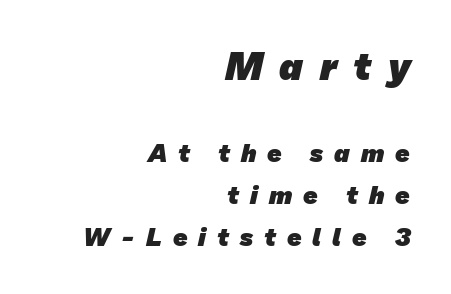
The image shows 38 px heavy sans-serif type; set right-aligned, normal line spacing (1.69x), unusually wide letter spacing (+0.44 em), not underlined; the first (top) block is 1.52x larger; low stroke contrast and a medium x-height.
